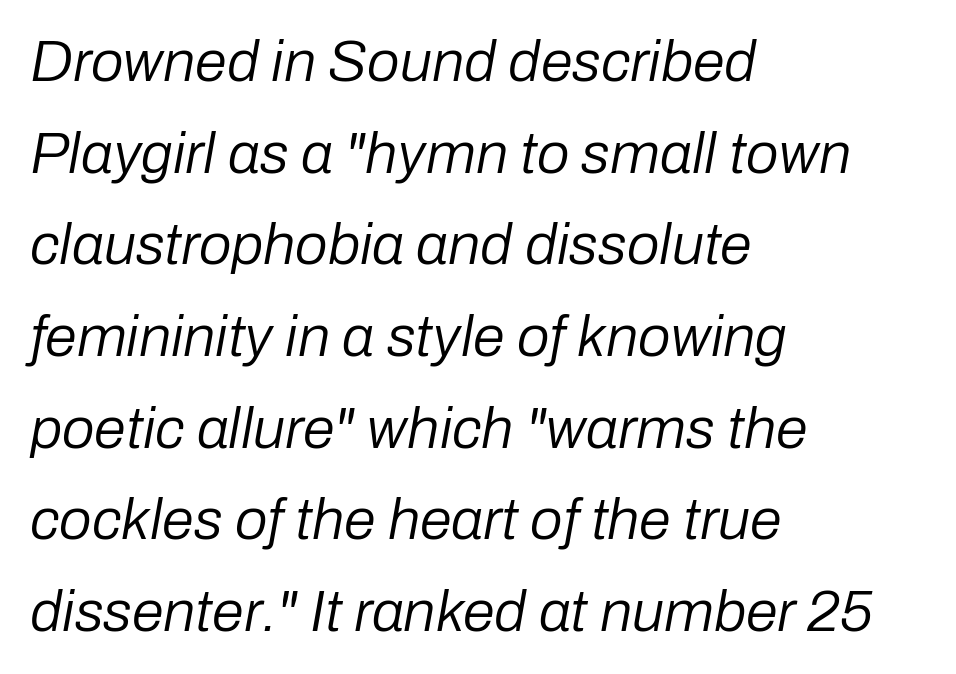
The image shows 58 px regular-weight type, italic (leaning right); set left-aligned, normal line spacing (1.58x), normal letter spacing, not underlined; low stroke contrast and a medium x-height.
